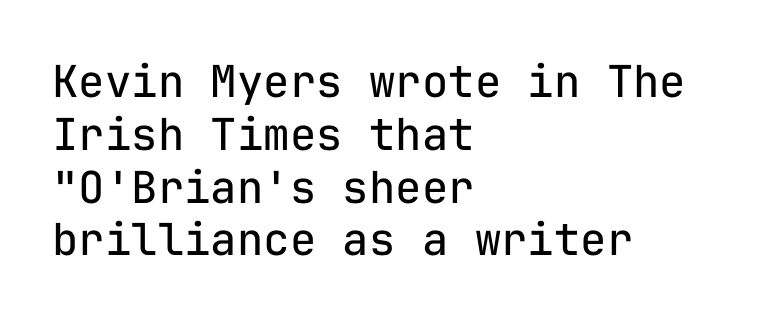
{"serif": "no", "italic": "no", "bold": "no", "weight": "regular", "width": "normal", "stroke_contrast": "low", "x_height": "medium", "monospaced": "yes", "underline": "no", "align": "left", "line_spacing_ratio": 1.2, "letter_spacing": "normal", "letter_spacing_em": 0.0, "glyph_px": 44}
